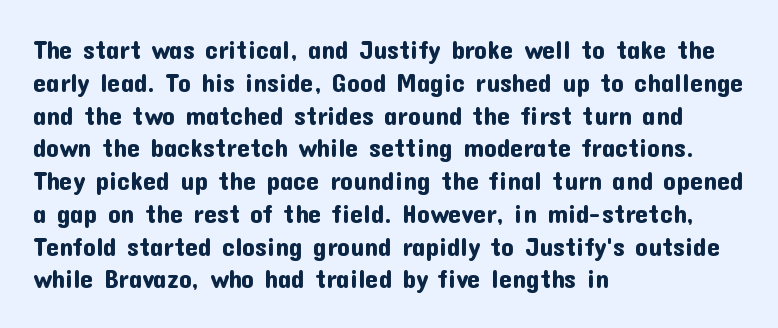
{"italic": "no", "underline": "no", "align": "left", "line_spacing": "normal", "line_spacing_ratio": 1.26, "letter_spacing": "normal", "letter_spacing_em": 0.0, "glyph_px": 26}
